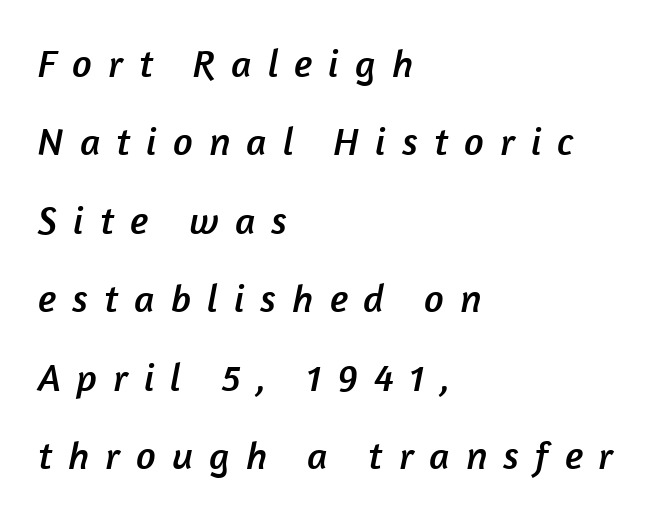
{"serif": "no", "width": "normal", "stroke_contrast": "low", "x_height": "medium", "monospaced": "no", "underline": "no", "align": "left", "line_spacing": "loose", "line_spacing_ratio": 2.01, "letter_spacing": "wide", "letter_spacing_em": 0.41, "glyph_px": 39}
